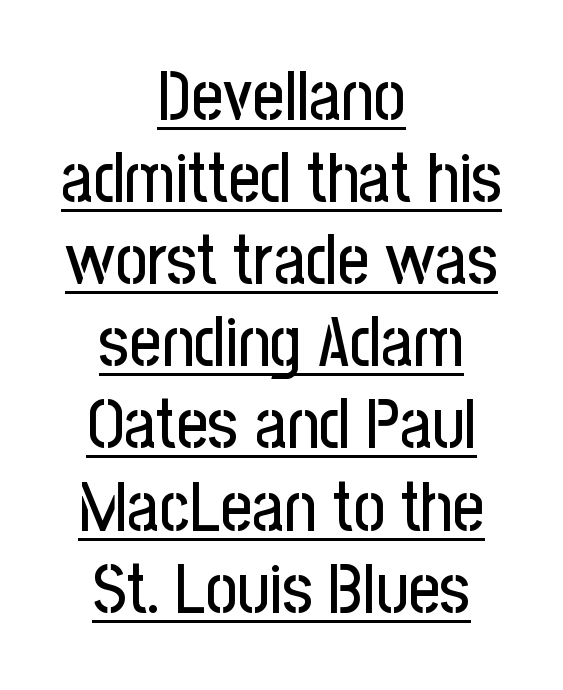
Q: Is the text italic (slanted)? A: No, it is upright.
Q: Is the typeface a serif or a sans-serif typeface? A: Sans-serif.
Q: Is the text underlined? A: Yes.
Q: How is the paragraph aligned? A: Centered.
Q: Is the spacing between letters normal or unusually wide? A: Normal.
Q: Width (condensed, normal, or wide)? A: Condensed.
Q: Stroke contrast? A: Low.
Q: x-height? A: Medium.
Q: Monospaced? A: No.
